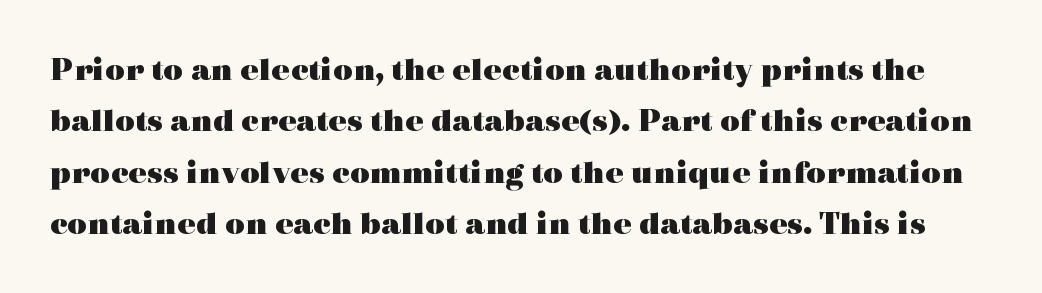
Q: Is the text bold? A: Yes.
Q: Is the text italic (slanted)? A: No, it is upright.
Q: Is the typeface a serif or a sans-serif typeface? A: Serif.
Q: Is the text underlined? A: No.
Q: Is the spacing between letters normal or unusually wide? A: Normal.
Q: Is the spacing between lines tight, normal or loose? A: Normal.
Q: Width (condensed, normal, or wide)? A: Wide.
Q: x-height? A: Medium.
Q: Monospaced? A: No.
